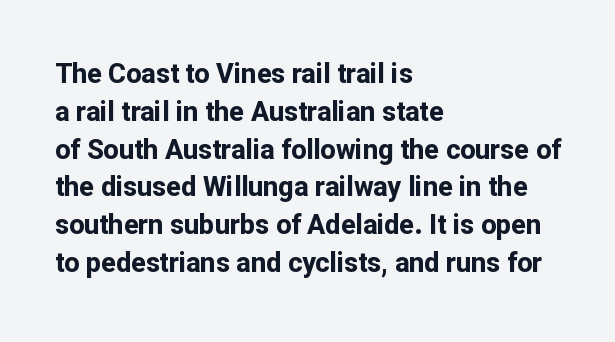
Q: Is the text bold? A: Yes.
Q: Is the text italic (slanted)? A: No, it is upright.
Q: Is the text underlined? A: No.
Q: How is the paragraph aligned? A: Left-aligned.
Q: Is the spacing between letters normal or unusually wide? A: Normal.
Q: Is the spacing between lines tight, normal or loose? A: Normal.
